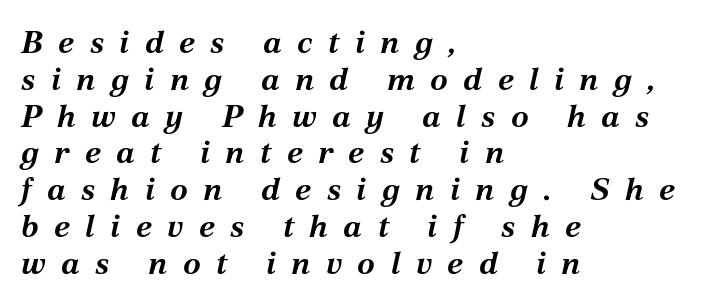
The passage shown is not underscored anywhere. Between one letter and the next there's a generous, obvious gap. Character widths vary here, with narrow letters taking less room than wide ones. This rendering uses left alignment, leaving the right contour irregular. In terms of posture, this sample is oblique.
